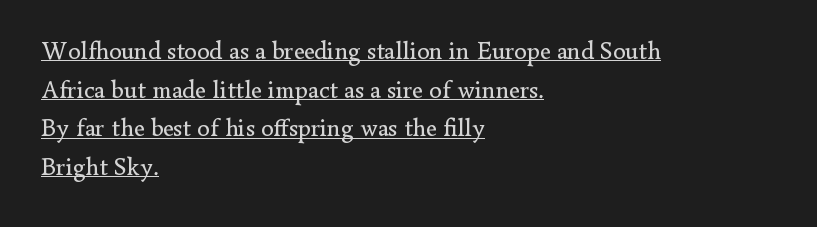
Every stem runs plumb, perpendicular to the baseline. The passage shown is not bold in any degree. Decoration check: the copy is underlined. Spacing between characters is what you'd get straight out of the box. Interline gaps are of average width in this sample.
